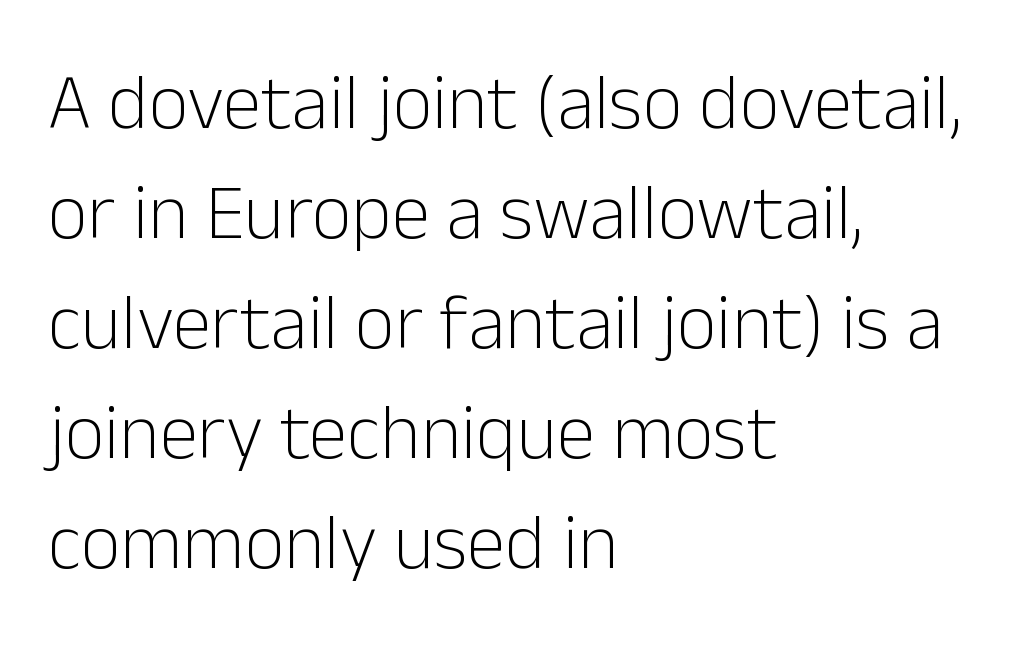
{"serif": "no", "italic": "no", "bold": "no", "weight": "light", "width": "normal", "stroke_contrast": "low", "x_height": "medium", "monospaced": "no", "underline": "no", "align": "left", "line_spacing": "normal", "line_spacing_ratio": 1.41, "letter_spacing": "normal", "letter_spacing_em": 0.0, "glyph_px": 78}
